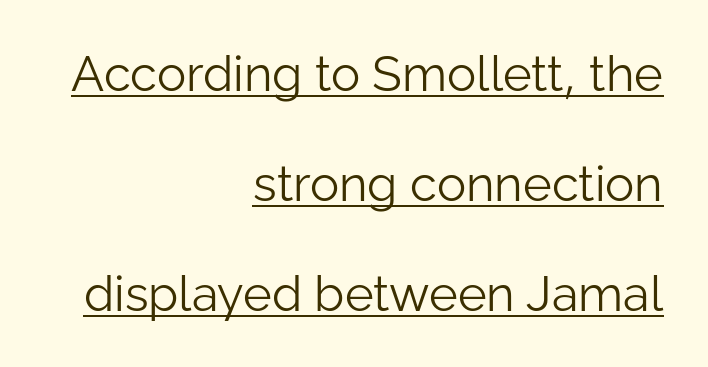
The image shows 49 px light sans-serif type, upright; set right-aligned, loose line spacing (2.24x), normal letter spacing, underlined; low stroke contrast and a medium x-height.
